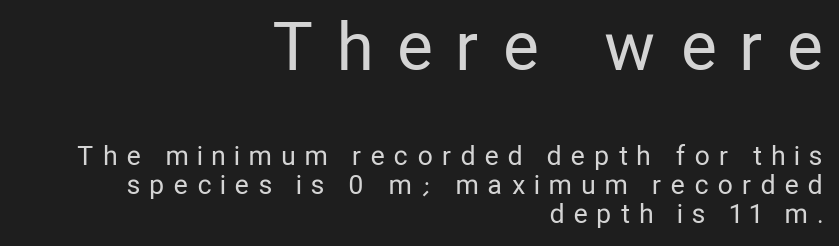
{"serif": "no", "italic": "no", "bold": "no", "weight": "regular", "width": "condensed", "stroke_contrast": "low", "x_height": "medium", "monospaced": "no", "underline": "no", "align": "right", "line_spacing": "tight", "line_spacing_ratio": 1.12, "letter_spacing": "wide", "letter_spacing_em": 0.39, "larger_block": "first", "size_ratio": 2.54, "glyph_px": 66}
